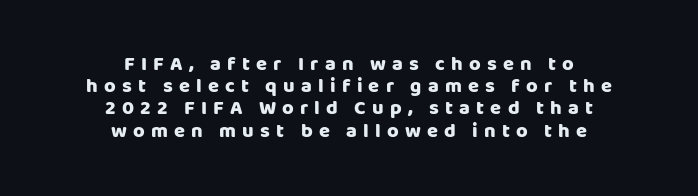
Q: Is the text bold? A: Yes.
Q: Is the text italic (slanted)? A: No, it is upright.
Q: Is the text underlined? A: No.
Q: How is the paragraph aligned? A: Centered.
Q: Is the spacing between letters normal or unusually wide? A: Unusually wide.
Q: Is the spacing between lines tight, normal or loose? A: Tight.
